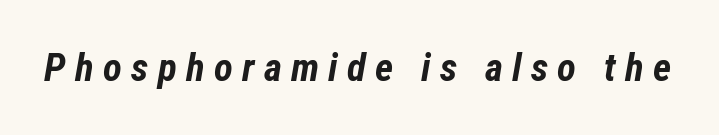
Q: Is the text bold? A: Yes.
Q: Is the text italic (slanted)? A: Yes, it leans right by about 12 degrees.
Q: Is the text underlined? A: No.
Q: Is the spacing between letters normal or unusually wide? A: Unusually wide.
Q: Width (condensed, normal, or wide)? A: Condensed.
Q: Stroke contrast? A: Low.
Q: x-height? A: Medium.
Q: Monospaced? A: No.
